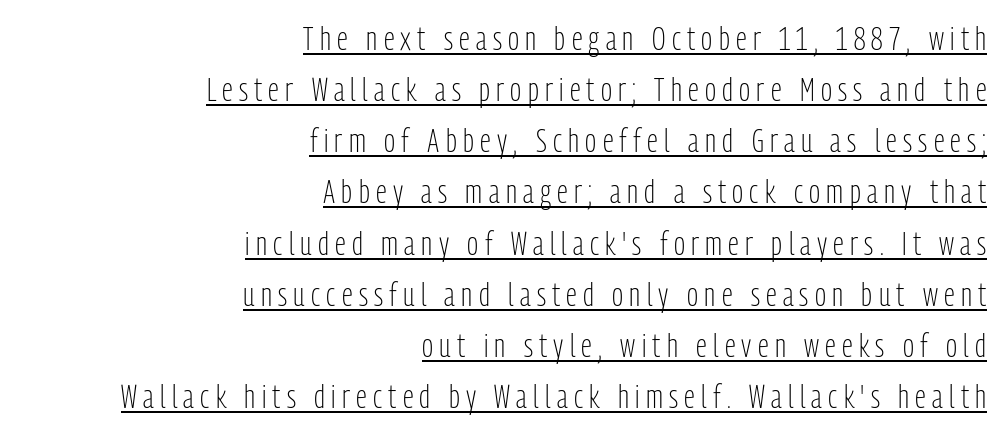
{"serif": "no", "italic": "no", "bold": "no", "weight": "light", "width": "condensed", "stroke_contrast": "low", "x_height": "medium", "monospaced": "no", "underline": "yes", "align": "right", "line_spacing": "normal", "line_spacing_ratio": 1.55, "glyph_px": 33}
